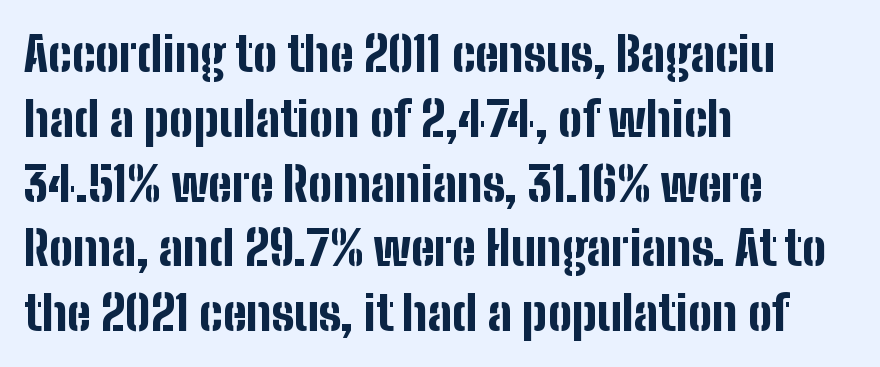
{"serif": "no", "italic": "no", "bold": "yes", "weight": "bold", "width": "condensed", "stroke_contrast": "low", "x_height": "medium", "monospaced": "no", "underline": "no", "align": "left", "line_spacing": "normal", "line_spacing_ratio": 1.35, "letter_spacing": "normal", "letter_spacing_em": 0.0, "glyph_px": 48}
